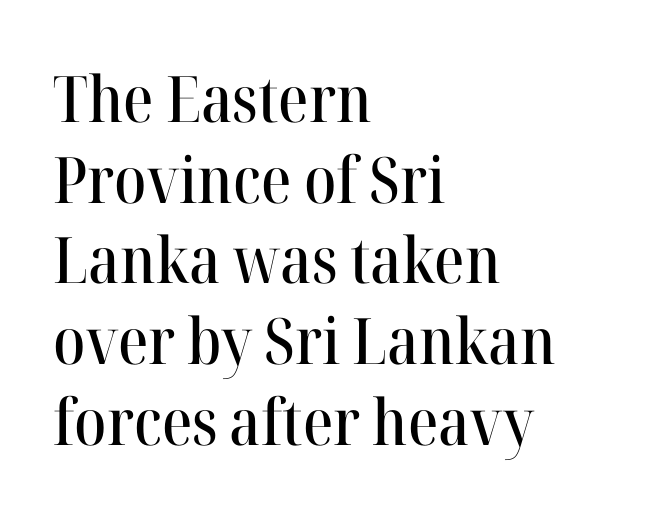
Q: Is the text italic (slanted)? A: No, it is upright.
Q: Is the typeface a serif or a sans-serif typeface? A: Serif.
Q: Is the text underlined? A: No.
Q: How is the paragraph aligned? A: Left-aligned.
Q: Is the spacing between letters normal or unusually wide? A: Normal.
Q: Is the spacing between lines tight, normal or loose? A: Normal.
Q: Width (condensed, normal, or wide)? A: Normal.
Q: Stroke contrast? A: High.
Q: x-height? A: Medium.
Q: Monospaced? A: No.
